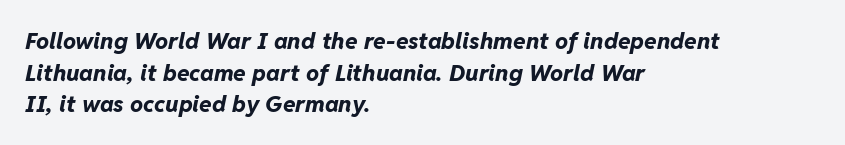
Q: Is the text bold? A: Yes.
Q: Is the text italic (slanted)? A: Yes, it leans right by about 11 degrees.
Q: Is the text underlined? A: No.
Q: How is the paragraph aligned? A: Left-aligned.
Q: Is the spacing between letters normal or unusually wide? A: Normal.
Q: Is the spacing between lines tight, normal or loose? A: Normal.
